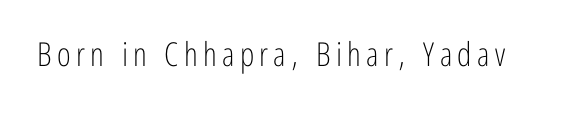
Check where the strokes stop: nothing finishes them off — pure sans. No chunkiness to these letters — they're not bold. Note the varied advance widths — an 'i' is clearly narrower than an 'm'. Letters rest on an invisible, unmarked baseline. Style check: upright.
